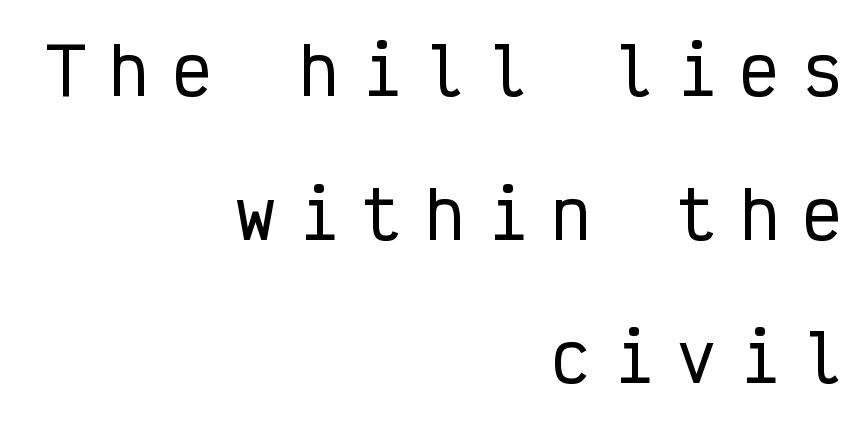
{"serif": "no", "italic": "no", "width": "condensed", "stroke_contrast": "low", "x_height": "medium", "monospaced": "yes", "underline": "no", "align": "right", "line_spacing": "loose", "line_spacing_ratio": 2.21, "letter_spacing": "wide", "letter_spacing_em": 0.37, "glyph_px": 65}
